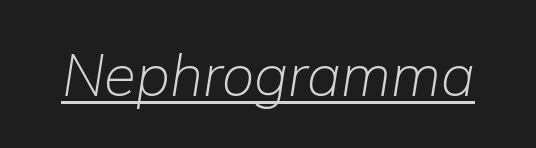
{"italic": "yes", "lean": "right", "slant_degrees": 9, "bold": "no", "weight": "light", "width": "normal", "stroke_contrast": "low", "x_height": "medium", "monospaced": "no", "underline": "yes", "letter_spacing": "normal", "letter_spacing_em": 0.0, "glyph_px": 58}
